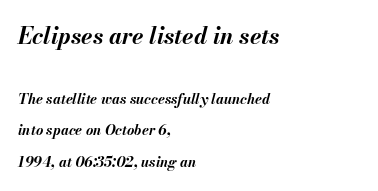
{"italic": "yes", "lean": "right", "slant_degrees": 13, "bold": "yes", "underline": "no", "align": "left", "line_spacing": "loose", "line_spacing_ratio": 2.24, "letter_spacing": "normal", "letter_spacing_em": 0.0, "larger_block": "first", "size_ratio": 1.64, "glyph_px": 23}
